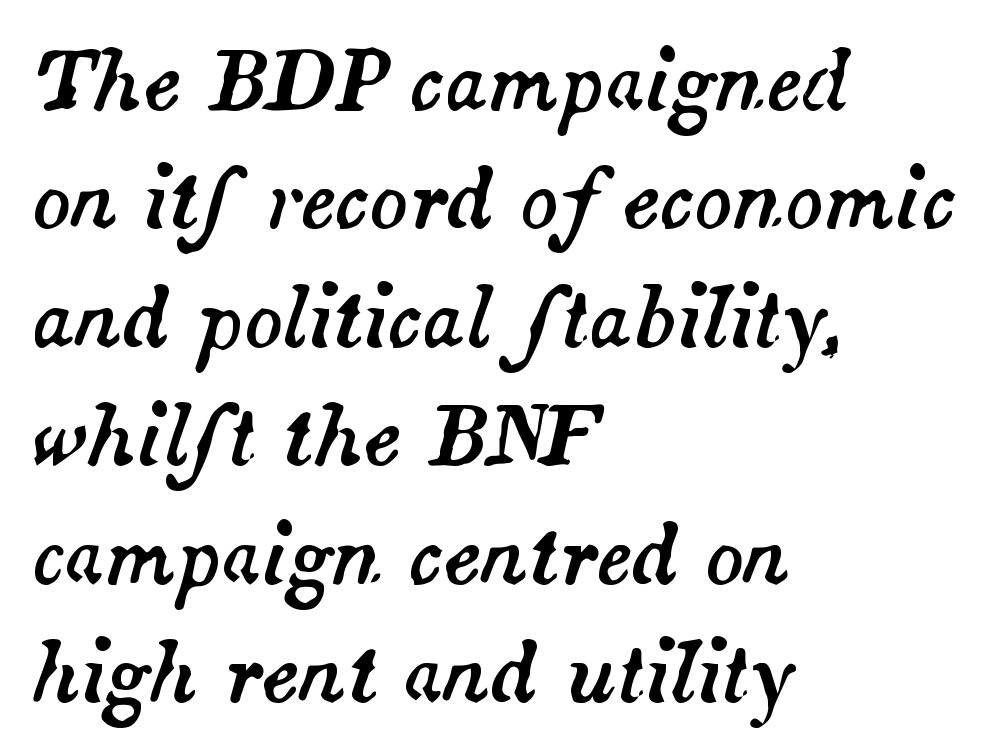
Character widths vary here, with narrow letters taking less room than wide ones. If you drew a line through each stem, it would be angled. A normal amount of white space separates one row of letters from the next. Clear beneath every line of the passage.
